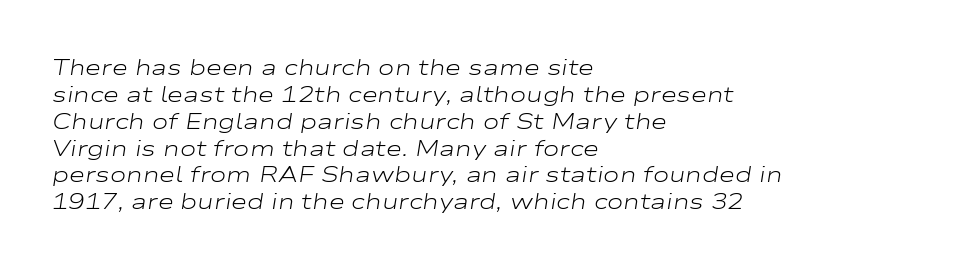
The type is set solid horizontally, with unmodified tracking. In terms of posture, this sample is oblique. A classic flush-left, rag-right setting is used for this passage. The string is rendered with underlining switched off. Is the type heavy? It reads as light-to-regular instead.
